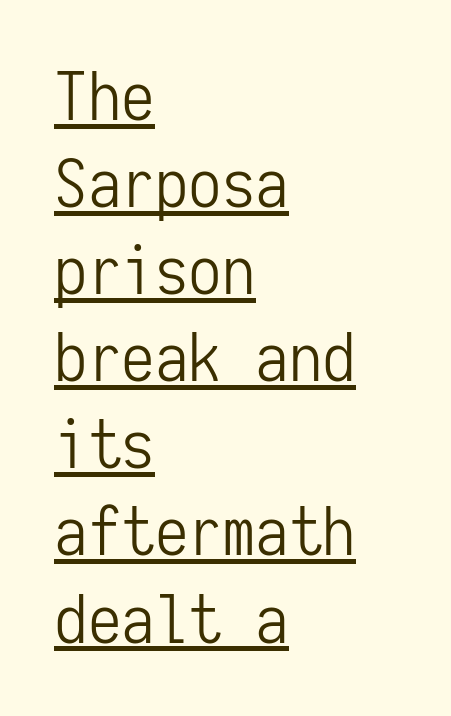
Q: Is the text bold? A: No.
Q: Is the text italic (slanted)? A: No, it is upright.
Q: Is the typeface a serif or a sans-serif typeface? A: Sans-serif.
Q: Is the text underlined? A: Yes.
Q: How is the paragraph aligned? A: Left-aligned.
Q: Is the spacing between letters normal or unusually wide? A: Normal.
Q: Is the spacing between lines tight, normal or loose? A: Normal.
Q: Width (condensed, normal, or wide)? A: Condensed.
Q: Stroke contrast? A: Low.
Q: x-height? A: Medium.
Q: Monospaced? A: Yes.
